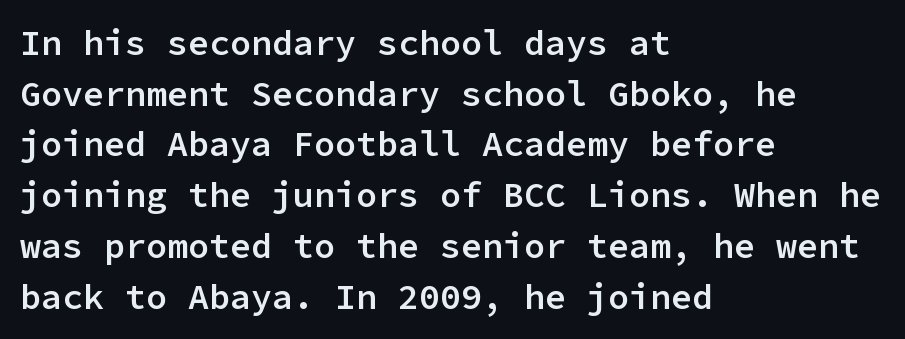
{"serif": "no", "italic": "no", "bold": "semi", "weight": "semibold", "width": "normal", "stroke_contrast": "low", "x_height": "medium", "monospaced": "yes", "underline": "no", "align": "left", "line_spacing": "normal", "line_spacing_ratio": 1.45, "letter_spacing": "normal", "letter_spacing_em": 0.0, "glyph_px": 35}
